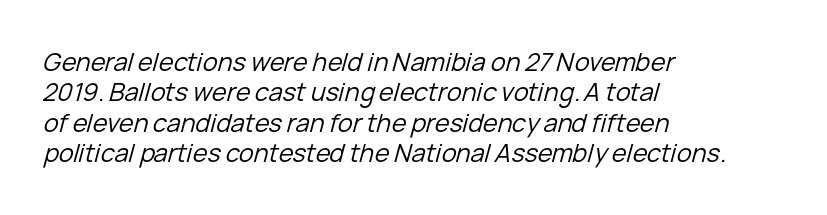
Q: Is the text bold? A: No.
Q: Is the text italic (slanted)? A: Yes, it leans right by about 15 degrees.
Q: Is the text underlined? A: No.
Q: How is the paragraph aligned? A: Left-aligned.
Q: Is the spacing between letters normal or unusually wide? A: Normal.
